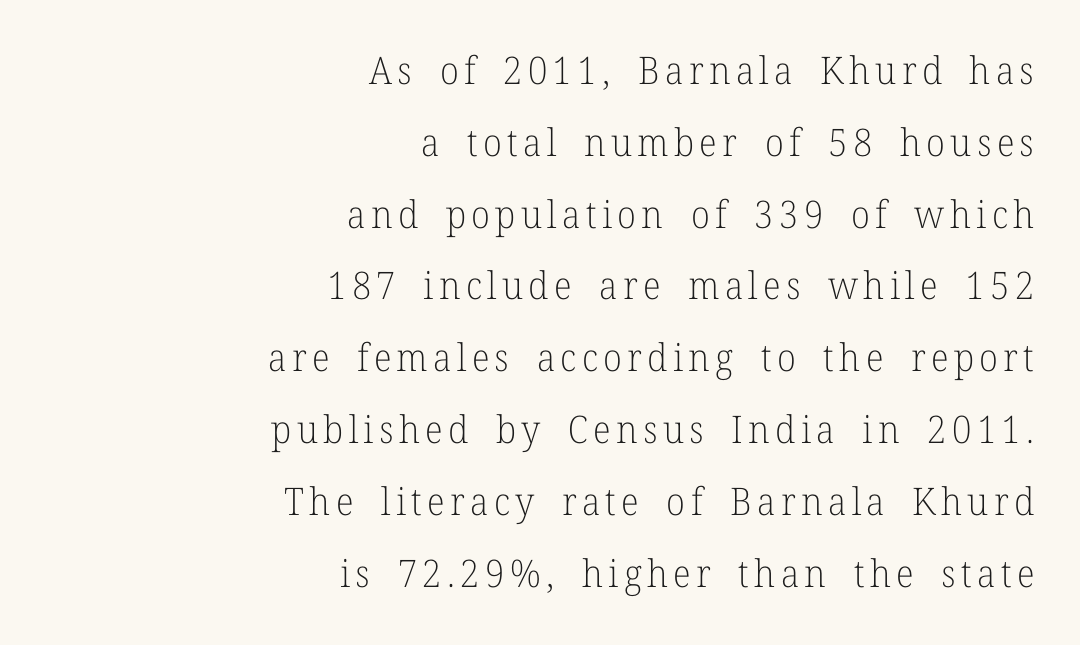
Looks like regular typesetting: each glyph gets only the width it needs. Leftover space on each line is placed entirely before the opening word. These lines are composed in type with serifs. A bare baseline throughout the passage. The specimen reads as upright at a glance.
